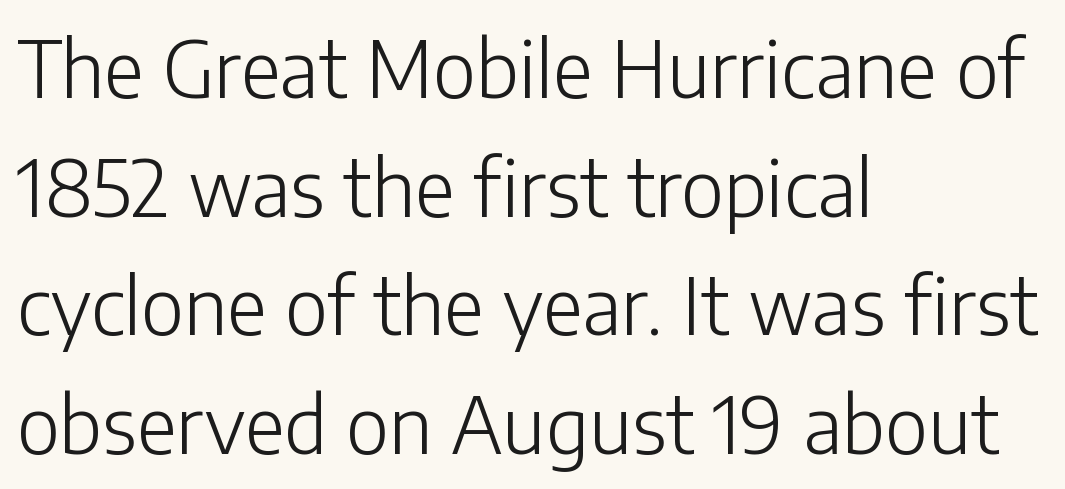
Plain, unruled lines of type. Is the letter spacing exaggerated? No — it looks like the ordinary default. Weight: in the light-to-regular range. Vertical spacing — default. Serif or sans? Sans — the stroke terminals are bare.
